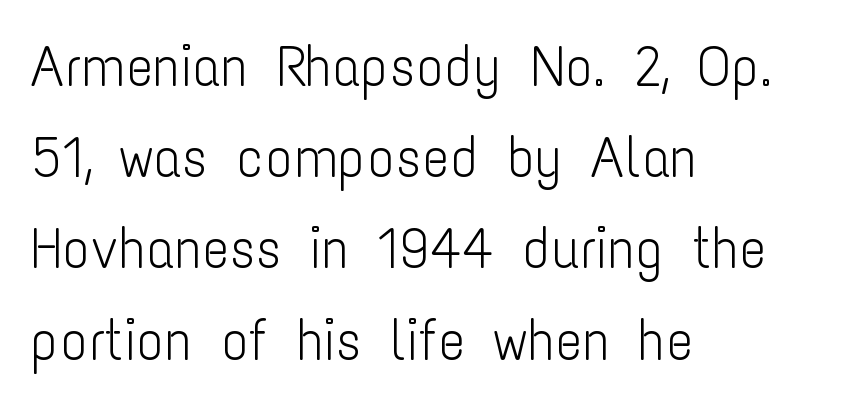
The face used here is proportionally spaced, like ordinary book or web type. The foot of each line stays bare and open. Regular leading. The font family rendered here belongs to the sans-serif group. Do the letters lean? They stand straight.
